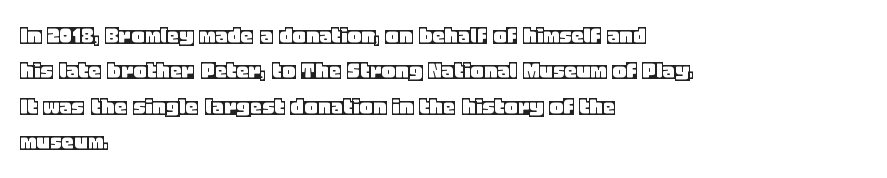
Q: Is the text italic (slanted)? A: No, it is upright.
Q: Is the text underlined? A: No.
Q: How is the paragraph aligned? A: Left-aligned.
Q: Is the spacing between letters normal or unusually wide? A: Normal.
Q: Is the spacing between lines tight, normal or loose? A: Normal.
